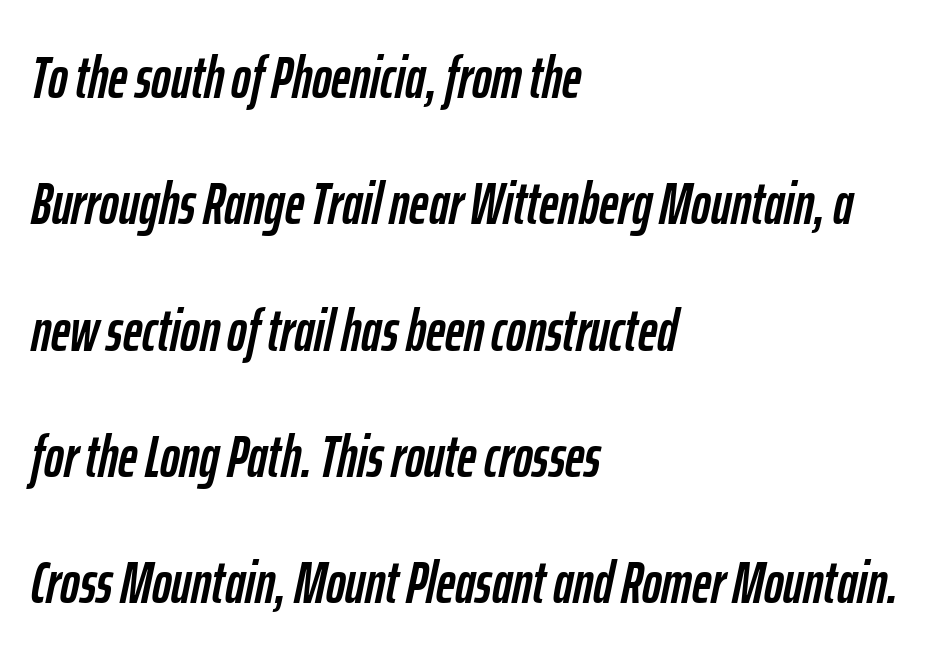
Q: Is the text italic (slanted)? A: Yes, it leans right by about 12 degrees.
Q: Is the text underlined? A: No.
Q: How is the paragraph aligned? A: Left-aligned.
Q: Is the spacing between letters normal or unusually wide? A: Normal.
Q: Is the spacing between lines tight, normal or loose? A: Loose.
Q: Width (condensed, normal, or wide)? A: Condensed.
Q: Stroke contrast? A: Low.
Q: x-height? A: Medium.
Q: Monospaced? A: No.
